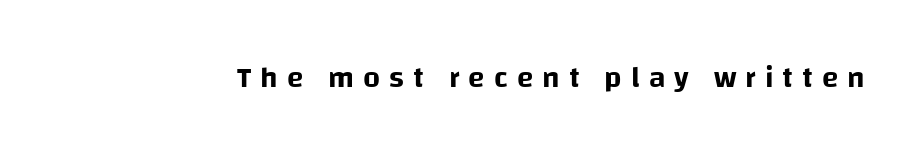
{"serif": "no", "italic": "no", "width": "normal", "stroke_contrast": "low", "x_height": "large", "monospaced": "no", "underline": "no", "letter_spacing": "wide", "letter_spacing_em": 0.3, "glyph_px": 30}
